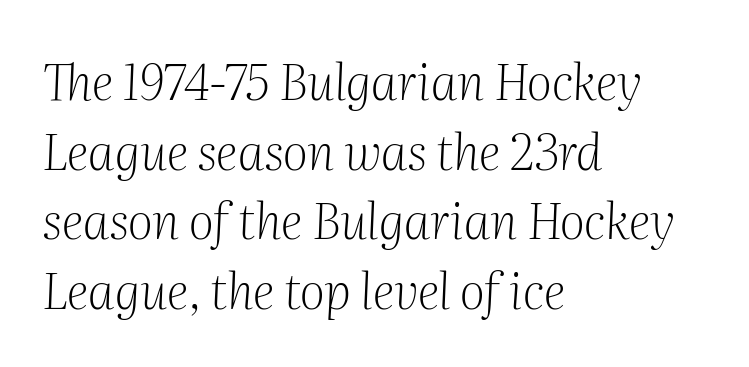
The image shows 49 px light serif type, italic (leaning right); set left-aligned, normal line spacing (1.42x), normal letter spacing, not underlined; medium stroke contrast and a medium x-height.
